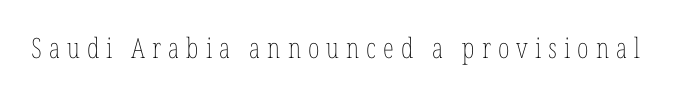
{"italic": "no", "bold": "no", "weight": "thin", "width": "condensed", "stroke_contrast": "low", "x_height": "medium", "monospaced": "no", "underline": "no", "letter_spacing": "wide", "letter_spacing_em": 0.25, "glyph_px": 28}
